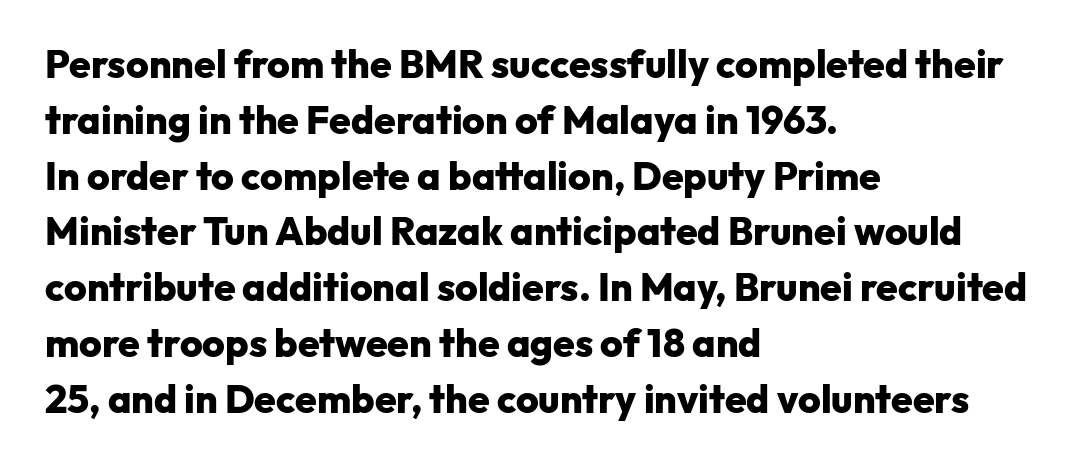
Q: Is the text bold? A: Yes.
Q: Is the text italic (slanted)? A: No, it is upright.
Q: Is the typeface a serif or a sans-serif typeface? A: Sans-serif.
Q: Is the text underlined? A: No.
Q: How is the paragraph aligned? A: Left-aligned.
Q: Is the spacing between letters normal or unusually wide? A: Normal.
Q: Is the spacing between lines tight, normal or loose? A: Normal.
Q: Width (condensed, normal, or wide)? A: Normal.
Q: Stroke contrast? A: Low.
Q: x-height? A: Medium.
Q: Monospaced? A: No.
